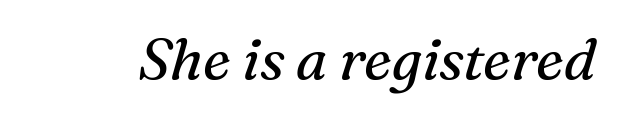
The image shows 57 px regular-weight serif type, italic (leaning right); set normal letter spacing, not underlined; medium stroke contrast and a medium x-height.
